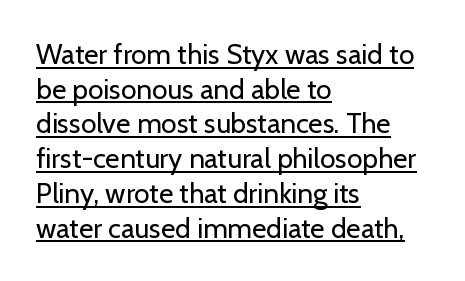
{"serif": "no", "italic": "no", "bold": "no", "weight": "regular", "width": "normal", "stroke_contrast": "low", "x_height": "medium", "monospaced": "no", "underline": "yes", "align": "left", "line_spacing_ratio": 1.24, "letter_spacing": "normal", "letter_spacing_em": 0.0, "glyph_px": 28}
